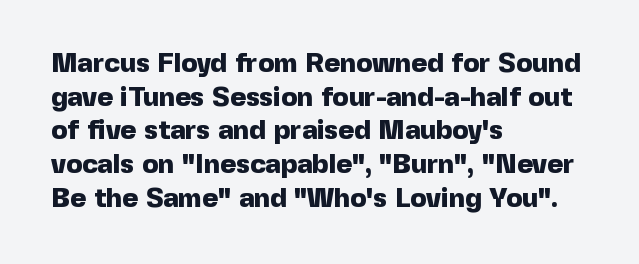
Q: Is the text bold? A: Yes.
Q: Is the text italic (slanted)? A: No, it is upright.
Q: Is the text underlined? A: No.
Q: How is the paragraph aligned? A: Left-aligned.
Q: Is the spacing between letters normal or unusually wide? A: Normal.
Q: Is the spacing between lines tight, normal or loose? A: Normal.
